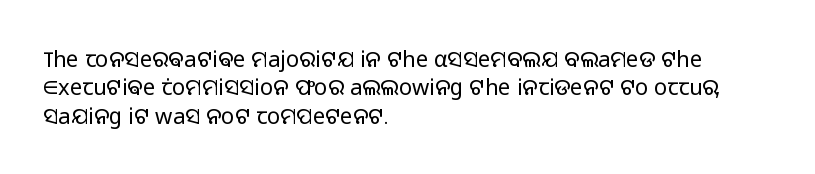
Q: Is the text bold? A: No.
Q: Is the text italic (slanted)? A: No, it is upright.
Q: Is the text underlined? A: No.
Q: How is the paragraph aligned? A: Left-aligned.
Q: Is the spacing between letters normal or unusually wide? A: Normal.
Q: Is the spacing between lines tight, normal or loose? A: Normal.
